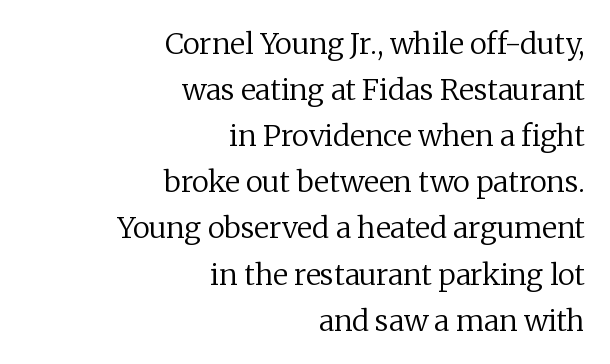
Quick note: interline space is typical. No extra tracking has been applied to these lines. Line ends are locked; line starts wander. The strokes carry an ordinary text weight at most. The designer went with a serif here, giving each stem small feet. Is this a fixed-width face? No — the glyphs have proportional, varying widths.
